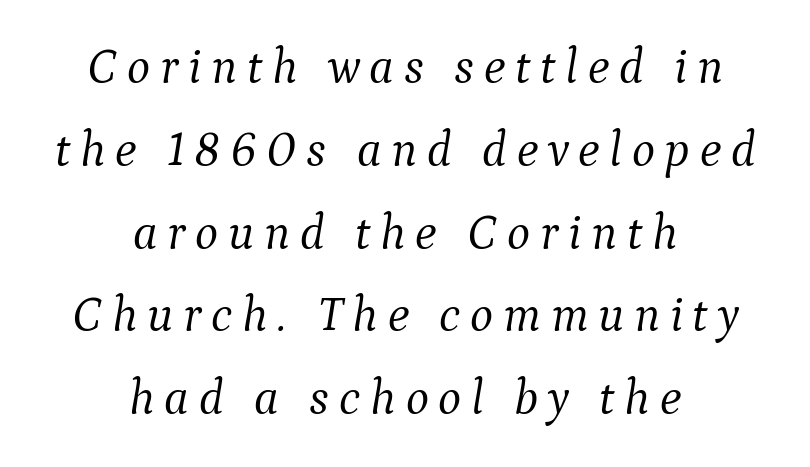
The image shows 49 px light serif type, italic (leaning right); set centered, normal line spacing (1.69x), unusually wide letter spacing (+0.2 em), not underlined; medium stroke contrast and a medium x-height.
